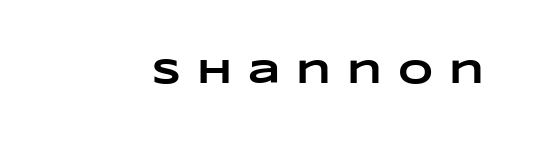
Q: Is the text bold? A: Yes.
Q: Is the text underlined? A: No.
Q: Is the spacing between letters normal or unusually wide? A: Unusually wide.
Q: Width (condensed, normal, or wide)? A: Wide.
Q: Stroke contrast? A: Low.
Q: x-height? A: Large.
Q: Monospaced? A: No.
